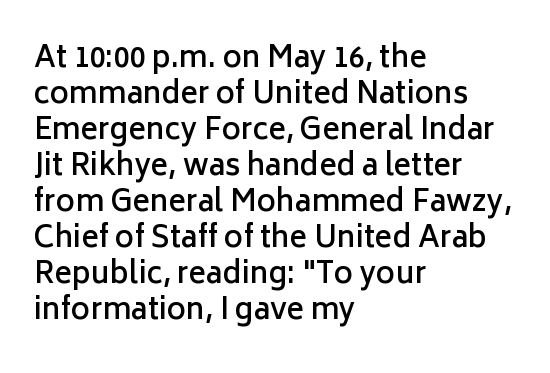
In terms of weight, the rendering is demibold, just under bold. A classic flush-left, rag-right setting is used for this passage. You can tell from the bare stems that sans-serif type was used. Designer's note — italics off, roman on. Each letter keeps its own natural width here, so spacing adapts to shape.
